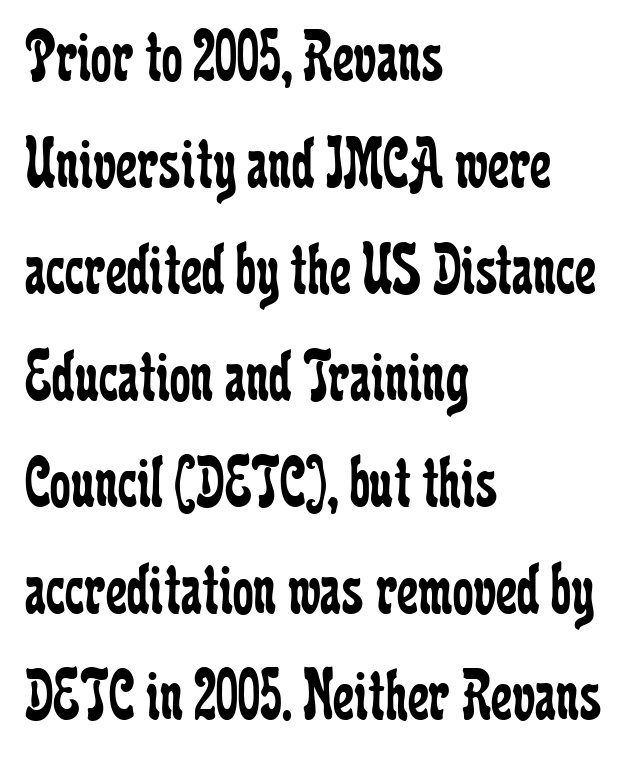
Think standard paragraph weight, or any step lighter than that. The baseline area is clear. The paragraph shown leans on its left margin. Do the letters lean? They stand straight. Students, observe: this is what conventionally led text looks like. Nothing unusual about the tracking: characters are spaced as the font intends.
